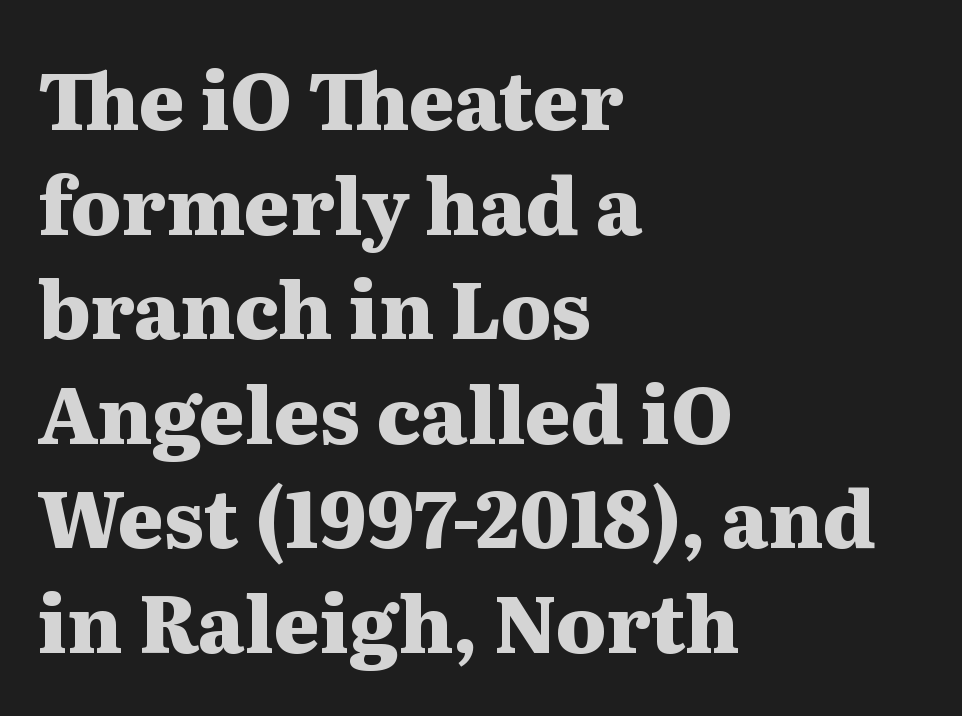
Q: Is the text bold? A: Yes.
Q: Is the text italic (slanted)? A: No, it is upright.
Q: Is the typeface a serif or a sans-serif typeface? A: Serif.
Q: Is the text underlined? A: No.
Q: How is the paragraph aligned? A: Left-aligned.
Q: Is the spacing between letters normal or unusually wide? A: Normal.
Q: Is the spacing between lines tight, normal or loose? A: Normal.
Q: Width (condensed, normal, or wide)? A: Wide.
Q: Stroke contrast? A: Medium.
Q: x-height? A: Medium.
Q: Monospaced? A: No.
